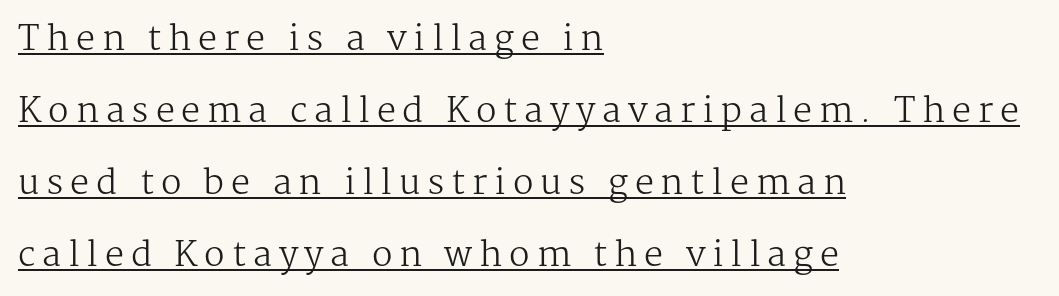
The image shows 34 px regular-weight serif type, upright; set left-aligned, loose line spacing (2.12x), unusually wide letter spacing (+0.2 em), underlined; medium stroke contrast and a medium x-height.
